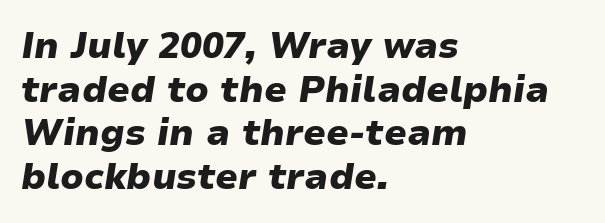
The image shows 36 px heavy, wide type, italic (leaning right); set left-aligned, line spacing 1.21x, normal letter spacing, not underlined; low stroke contrast and a medium x-height.
